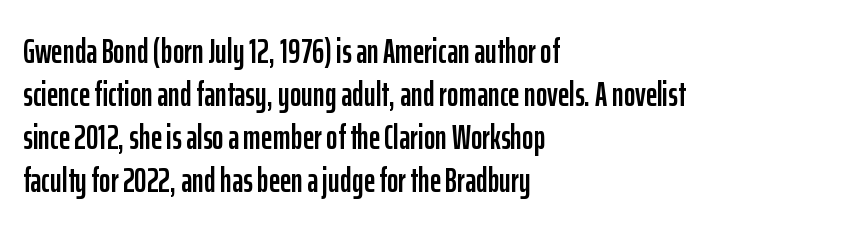
Casual observation: everything's shoved over to the left. The strip under each line holds only bare page. Stroke terminals: plain, sans-serif. Vertical strokes here are truly vertical.
